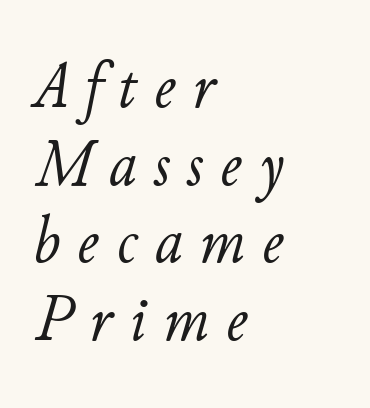
The image shows 68 px light type, italic (leaning right); set left-aligned, tight line spacing (1.14x), unusually wide letter spacing (+0.25 em), not underlined; low stroke contrast and a small x-height.
